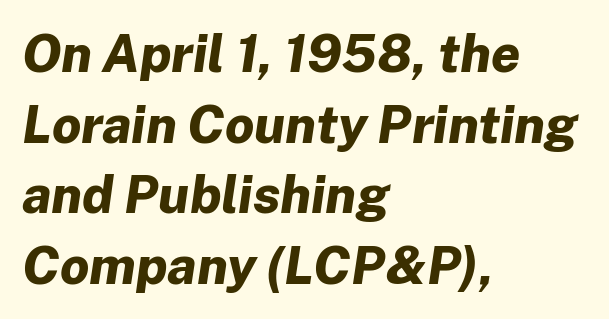
{"italic": "yes", "lean": "right", "slant_degrees": 8, "bold": "yes", "weight": "bold", "width": "normal", "stroke_contrast": "low", "x_height": "medium", "monospaced": "no", "underline": "no", "align": "left", "line_spacing": "normal", "line_spacing_ratio": 1.36, "letter_spacing": "normal", "letter_spacing_em": 0.0, "glyph_px": 52}
